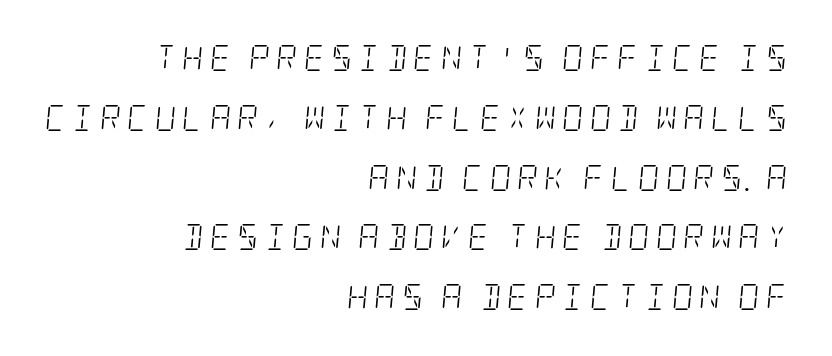
If you measured baseline to baseline, you'd find a long distance. The baseline area is clear. Rendered with sloped, italic letterforms. A light-to-regular cut is what we see here. A typesetter would call this heavily tracked-out type. Right-aligned paragraph, ragged on the left.
